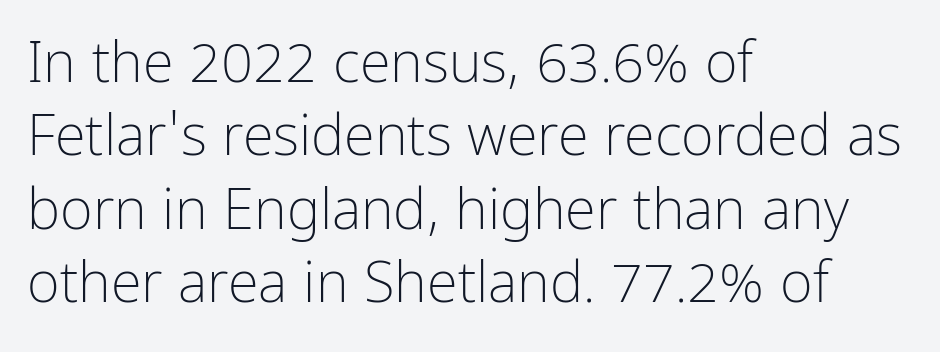
{"serif": "no", "italic": "no", "bold": "no", "weight": "light", "width": "condensed", "stroke_contrast": "low", "x_height": "medium", "monospaced": "no", "underline": "no", "align": "left", "line_spacing": "normal", "line_spacing_ratio": 1.31, "letter_spacing": "normal", "letter_spacing_em": 0.0, "glyph_px": 56}
